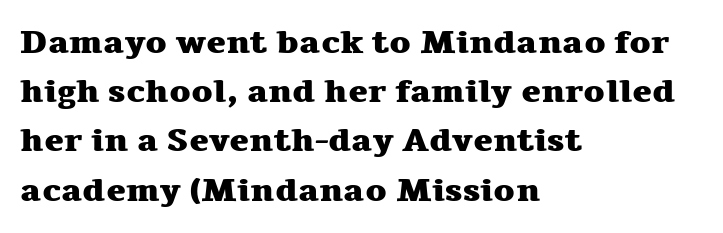
The image shows 33 px heavy, wide serif type, upright; set left-aligned, normal line spacing (1.49x), normal letter spacing, not underlined; medium stroke contrast and a medium x-height.
